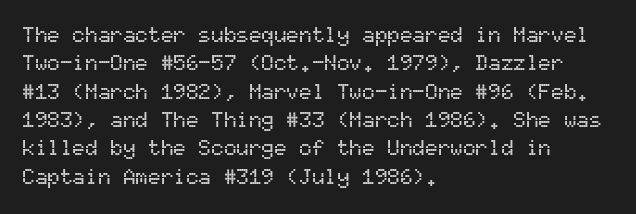
The image shows 21 px text type, upright; set left-aligned, normal line spacing (1.35x), normal letter spacing, not underlined.
